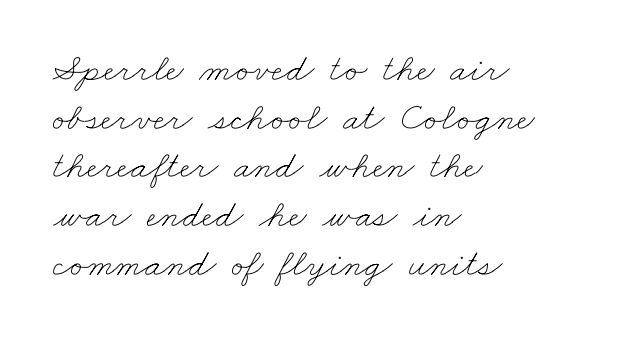
Q: Is the text bold? A: No.
Q: Is the text underlined? A: No.
Q: How is the paragraph aligned? A: Left-aligned.
Q: Is the spacing between letters normal or unusually wide? A: Normal.
Q: Is the spacing between lines tight, normal or loose? A: Normal.
Q: Width (condensed, normal, or wide)? A: Wide.
Q: Stroke contrast? A: Low.
Q: x-height? A: Small.
Q: Monospaced? A: No.
